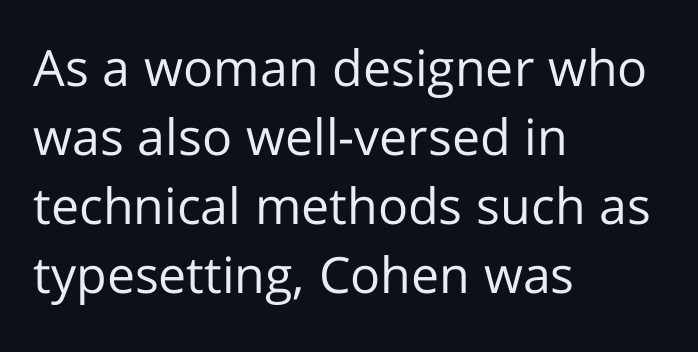
The image shows 50 px regular-weight sans-serif type, upright; set left-aligned, normal line spacing (1.38x), normal letter spacing, not underlined; low stroke contrast and a medium x-height.
